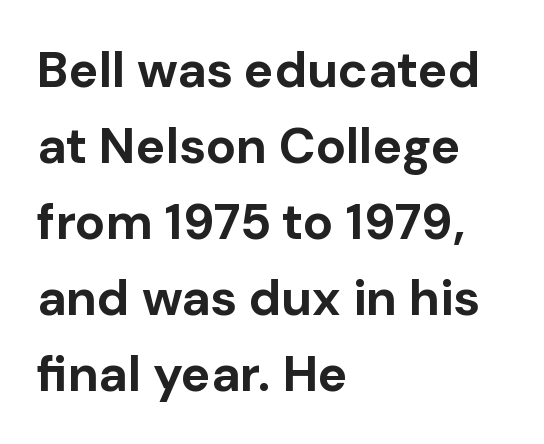
The image shows 50 px bold sans-serif type, upright; set left-aligned, normal line spacing (1.52x), normal letter spacing, not underlined; low stroke contrast and a medium x-height.
